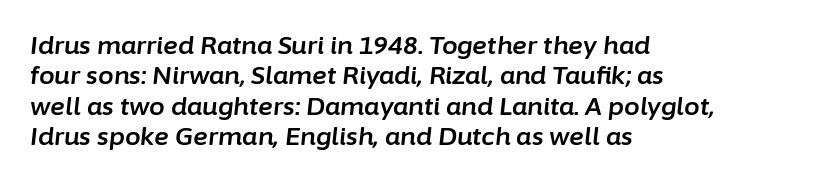
{"italic": "yes", "lean": "right", "slant_degrees": 6, "underline": "no", "align": "left", "line_spacing_ratio": 1.22, "letter_spacing": "normal", "letter_spacing_em": 0.0, "glyph_px": 25}
